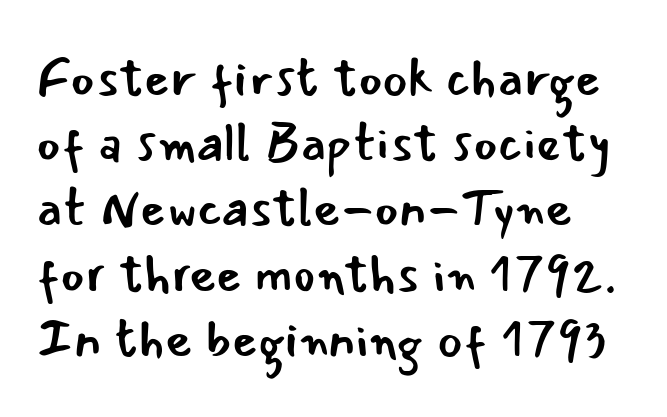
{"serif": "no", "italic": "no", "bold": "no", "weight": "regular", "width": "normal", "stroke_contrast": "low", "x_height": "small", "monospaced": "no", "underline": "no", "line_spacing_ratio": 1.23, "letter_spacing": "normal", "letter_spacing_em": 0.0, "glyph_px": 53}
